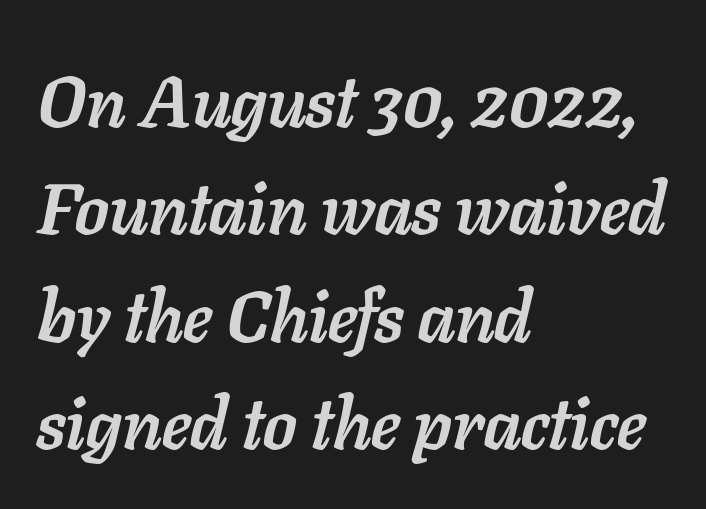
A normal amount of white space separates one row of letters from the next. The space directly below the letters is spotless. Line starts are locked; line ends wander. Would a proofreader flag this as italicized? Yes. Thick stems and heavy bowls — unmistakably bold. What stands out about the letter spacing? Nothing — it is the standard amount.
